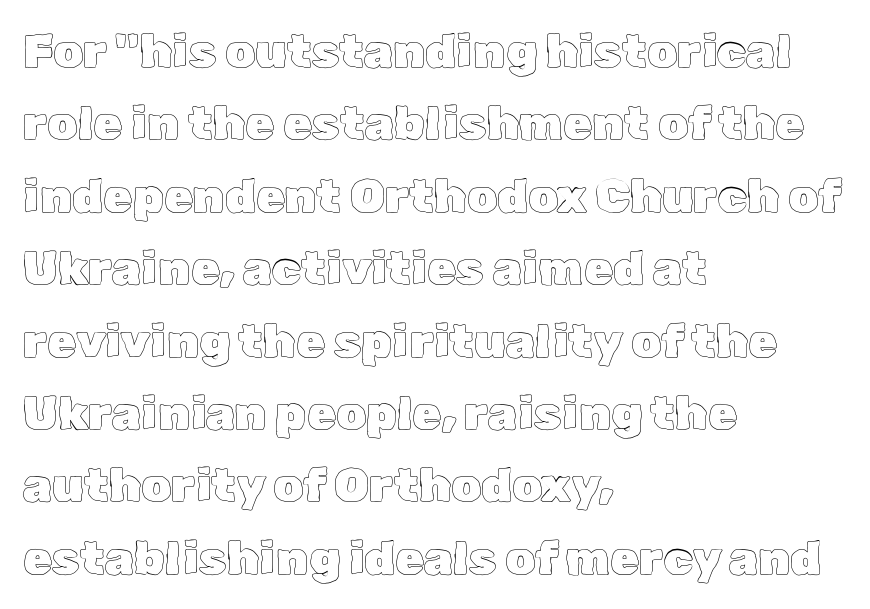
{"italic": "no", "width": "normal", "x_height": "medium", "monospaced": "no", "underline": "no", "align": "left", "line_spacing": "normal", "line_spacing_ratio": 1.54, "letter_spacing": "normal", "letter_spacing_em": 0.0, "glyph_px": 47}
